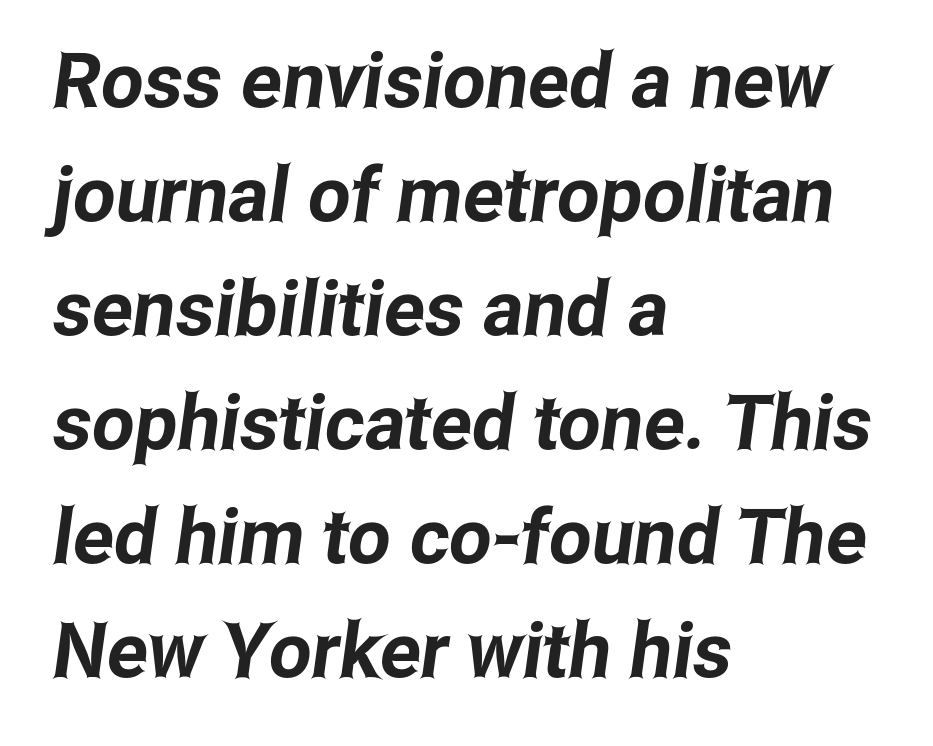
Does the leading feel generous? No, just average. Check the space under the baseline: it is left empty. Each letter keeps its own natural width here, so spacing adapts to shape. Reading down the block, your eye returns to a fixed left position each line. The text was rendered using a sans face with plain stroke endings.
